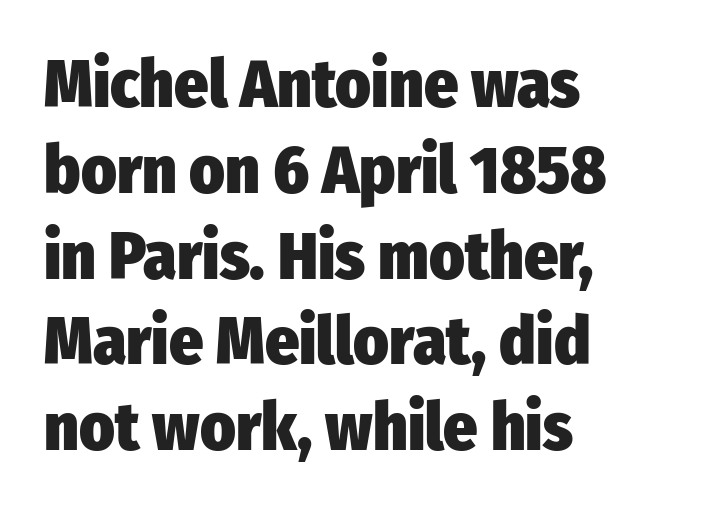
Note the varied advance widths — an 'i' is clearly narrower than an 'm'. This sample uses an upright cut, with every glyph sitting square on the baseline. Baseline-to-baseline distance is the conventional proportion of letter height. This sample uses a sans-serif face. The letterforms sit shoulder to shoulder at normal distance. Notice how the passage keeps a crisp vertical edge on the left only.
